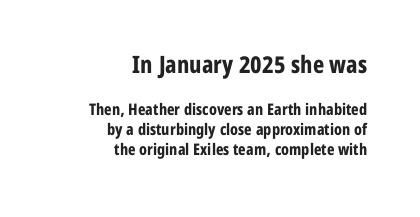
The letters in the upper block stand taller than those in the block below. Does the copy run flush right? Yes — the right margin is perfectly even. No extra tracking has been applied to these lines. The foot of each line stays bare and open. Rendered with straight, roman letterforms.
